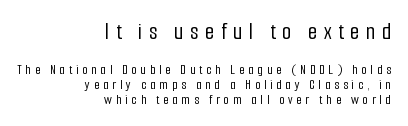
A student would call this right alignment; a typographer would say flush right, rag left. Designer's note — italics off, roman on. The upper block of text is set noticeably larger than the block beneath it. One glance says dense: line gaps are narrower than usual.
